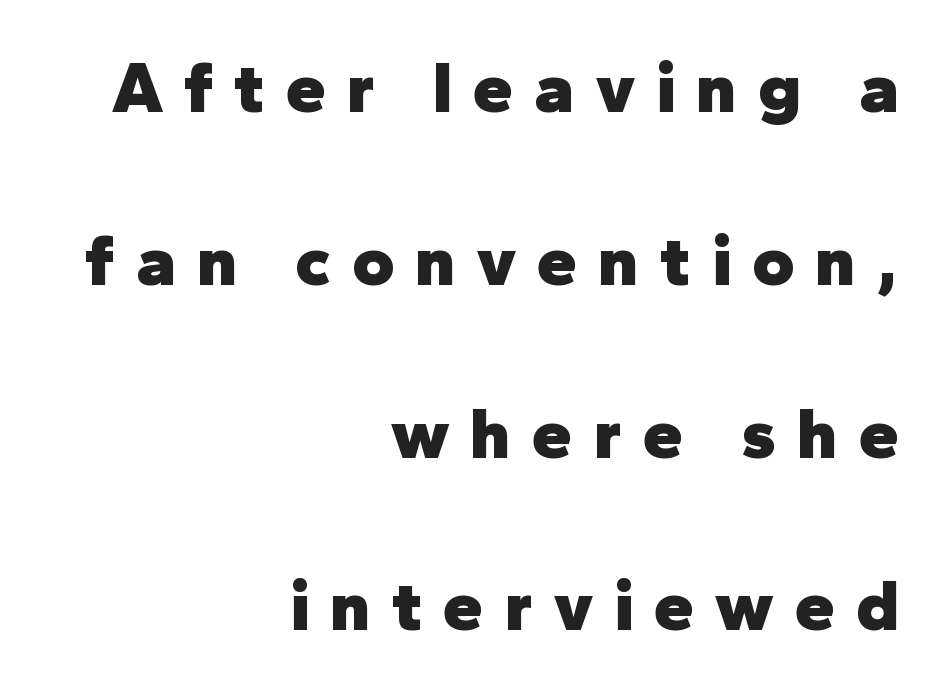
Students, note that the glyphs here are deliberately spaced far apart. Posture: upright roman. The passage shown is typed in a proportional face where columns would drift. In terms of leading, this rendering errs on the spacious side. Classification — sans serif. The compositor pushed each line to the right boundary.
